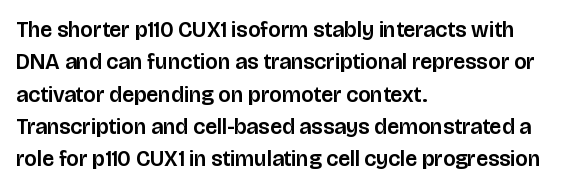
Bare-footed words on every line. The space between consecutive lines is moderate. Caption: standard tracking, unaltered. The lettering holds an erect, upright posture throughout. The text block is weighted toward the left margin, trailing off unevenly rightward.
